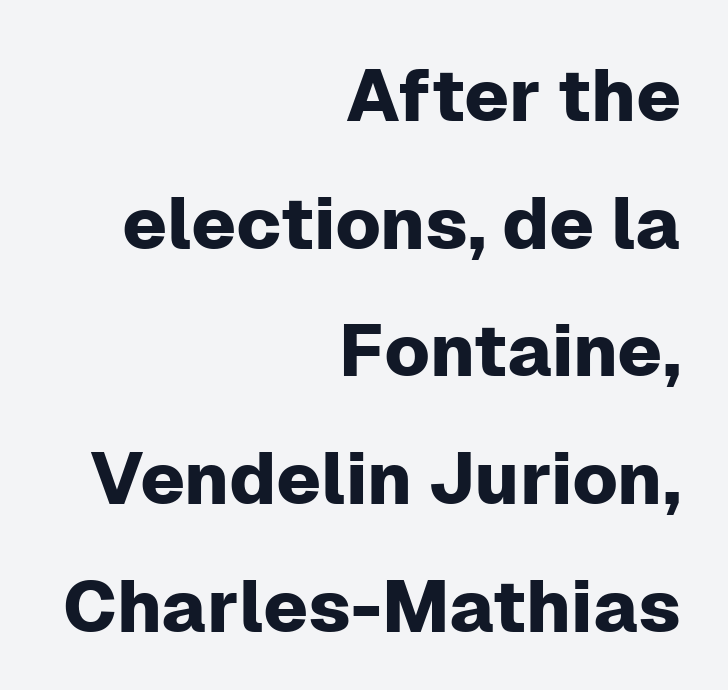
The image shows 73 px sans-serif type, upright; set right-aligned, line spacing 1.75x, normal letter spacing, not underlined; low stroke contrast and a medium x-height.
